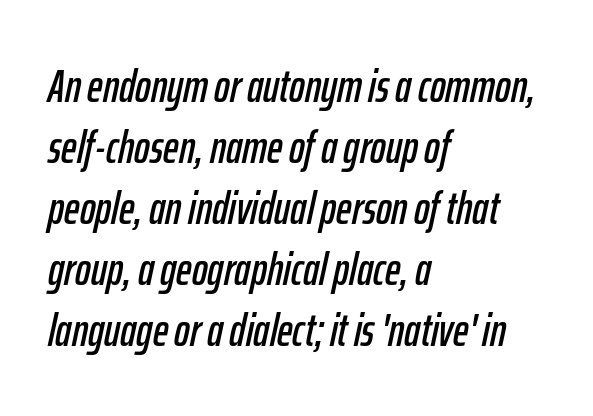
This block has exactly the height ordinary leading produces. Horizontal alignment here is leftward, the default for most running prose. Italic? Definitely — the glyphs are oblique. The string is rendered with underlining switched off. Think of a printed novel: that variable character pitch is what you see here.
